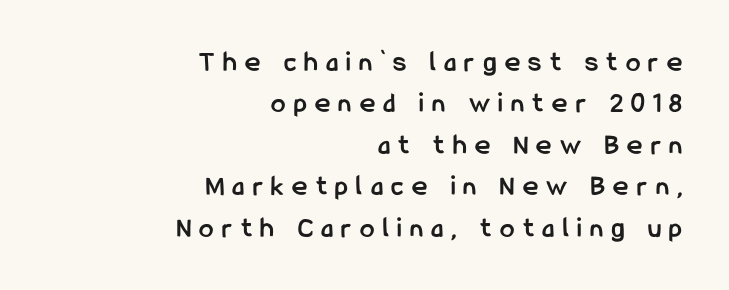
I'd describe the lettering as bold — thick and assertive. Spacing between characters has been opened up far beyond the box default. The passage shown is not underscored anywhere. Every stem runs plumb, perpendicular to the baseline.
